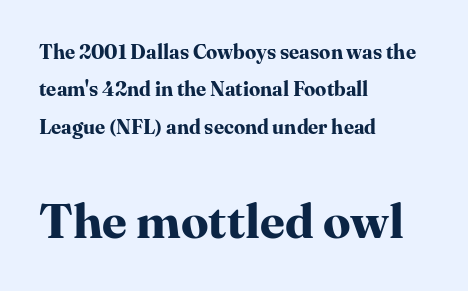
The image shows 49 px bold serif type, upright; set left-aligned, line spacing 1.87x, normal letter spacing, not underlined; the second (bottom) block is 2.45x larger; high stroke contrast and a medium x-height.
